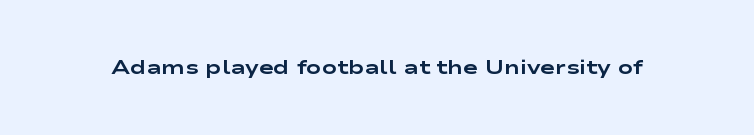
The rendering keeps characters at their native spacing. Underlining? Definitely not there. Nope, not italic — everything's standing straight. Set as a true bold cut, around the 700 mark.
